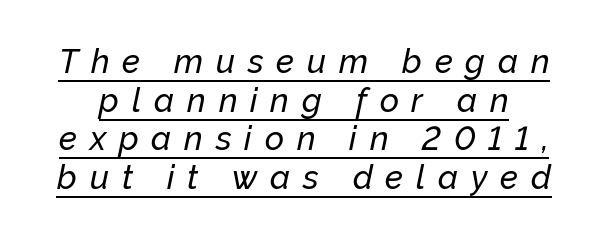
The image shows 33 px text type, italic (leaning right); set line spacing 1.17x, unusually wide letter spacing (+0.39 em), underlined; low stroke contrast and a medium x-height.
